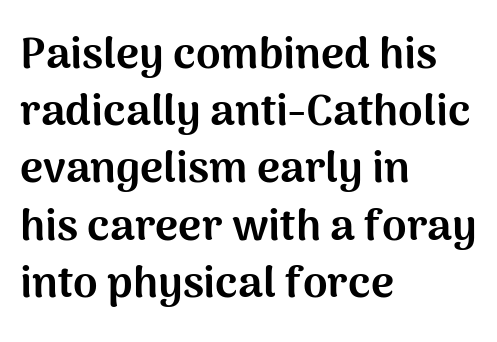
The image shows 44 px bold sans-serif type, upright; set left-aligned, normal line spacing (1.3x), normal letter spacing, not underlined; medium stroke contrast and a medium x-height.
